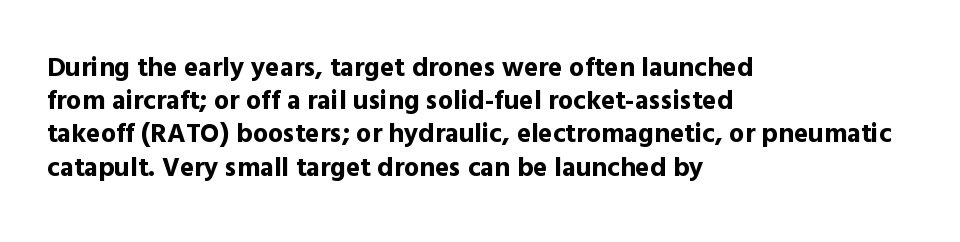
The image shows 27 px bold type, upright; set left-aligned, line spacing 1.23x, normal letter spacing, not underlined.
